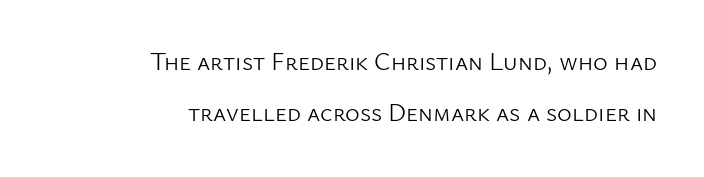
A flush-right, rag-left setting is used for this passage. The space beneath each line is pristine and unruled. Does the leading feel generous? Absolutely, it's lavish. The letters sit at their default tracking, neither squeezed nor spread. The typeface has the unassuming heft of standard copy or less. Every character sits straight up, as roman type does.
